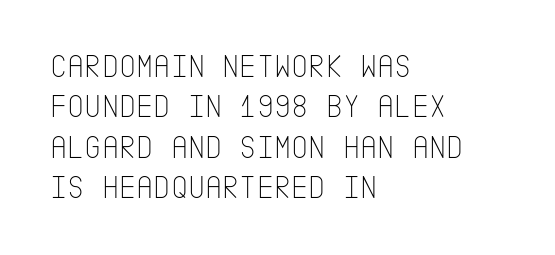
Q: Is the text bold? A: No.
Q: Is the text italic (slanted)? A: No, it is upright.
Q: Is the typeface a serif or a sans-serif typeface? A: Sans-serif.
Q: Is the text underlined? A: No.
Q: How is the paragraph aligned? A: Left-aligned.
Q: Is the spacing between letters normal or unusually wide? A: Normal.
Q: Width (condensed, normal, or wide)? A: Condensed.
Q: Stroke contrast? A: Low.
Q: x-height? A: Large.
